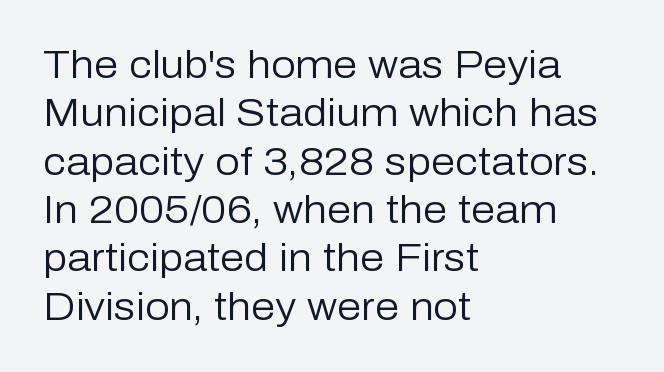
The image shows 39 px regular-weight sans-serif type, upright; set left-aligned, line spacing 1.24x, normal letter spacing, not underlined; low stroke contrast and a medium x-height.
